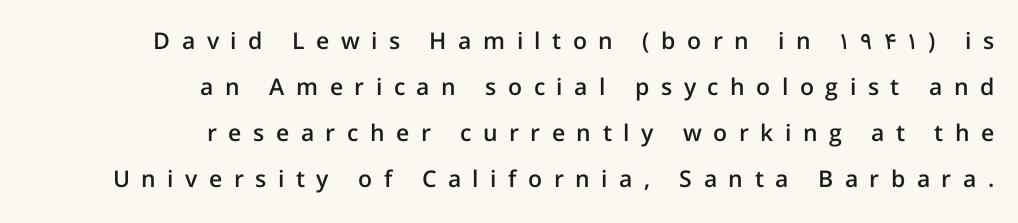
Q: Is the text bold? A: Semi-bold.
Q: Is the text italic (slanted)? A: No, it is upright.
Q: Is the text underlined? A: No.
Q: How is the paragraph aligned? A: Right-aligned.
Q: Is the spacing between letters normal or unusually wide? A: Unusually wide.
Q: Is the spacing between lines tight, normal or loose? A: Loose.
